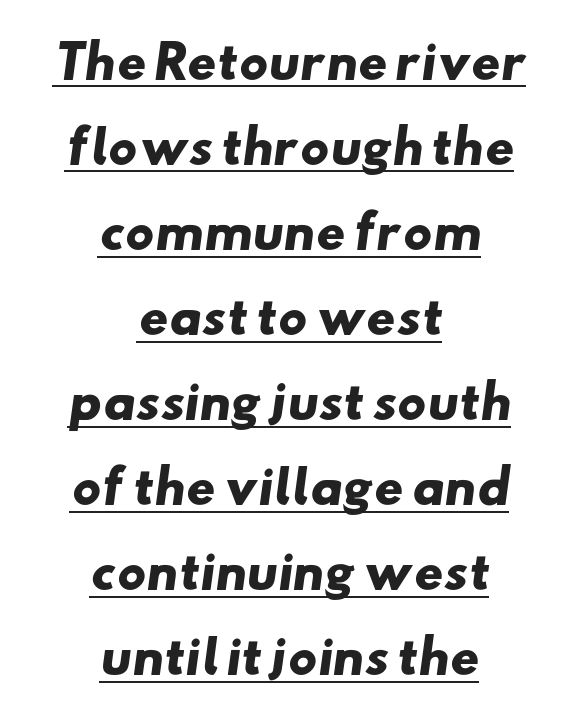
The image shows 45 px heavy, wide sans-serif type; set centered, line spacing 1.89x, normal letter spacing, underlined; low stroke contrast and a small x-height.
